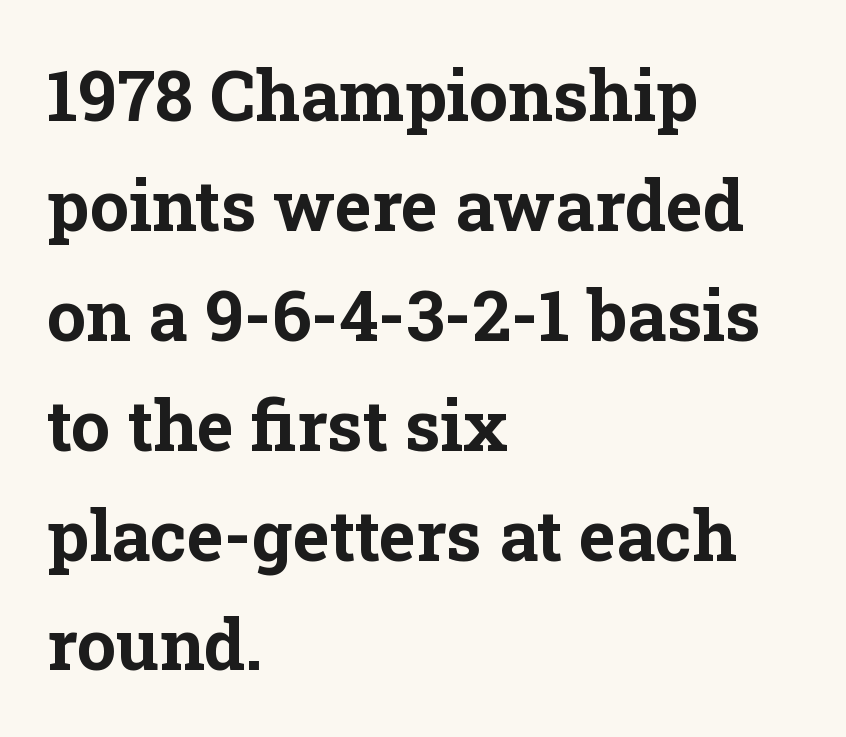
Normally led — the rows are evenly, conventionally spaced. Underlining? Definitely not there. The rendering shows small feet on the letterforms — a serif design. Caption: multi-line text, flush left, ragged right. This sample uses plain, unmodified letter spacing. Each letter keeps its own natural width here, so spacing adapts to shape.
